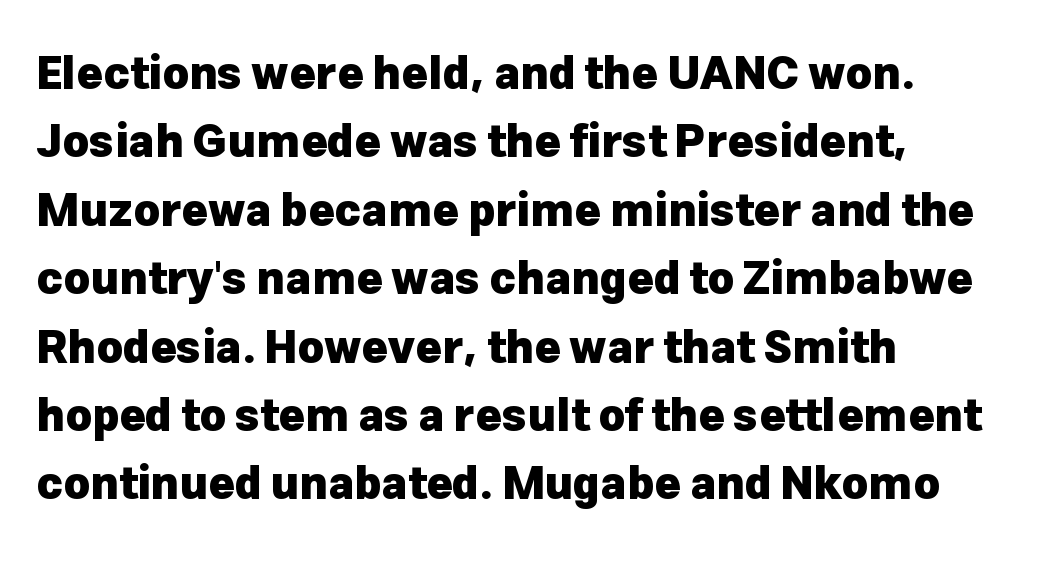
This sample uses plain, unmodified letter spacing. The passage shown stacks its lines at a standard gap. Typeset ragged right — the left edge is the straight one. When letters stand straight like this, we call the style roman or upright. Classification — sans serif.
